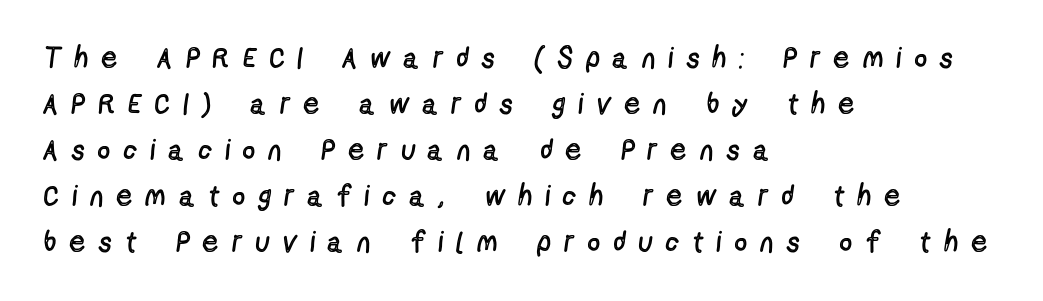
Q: Is the text bold? A: No.
Q: Is the typeface a serif or a sans-serif typeface? A: Sans-serif.
Q: Is the text underlined? A: No.
Q: How is the paragraph aligned? A: Left-aligned.
Q: Is the spacing between letters normal or unusually wide? A: Unusually wide.
Q: Is the spacing between lines tight, normal or loose? A: Normal.
Q: Width (condensed, normal, or wide)? A: Condensed.
Q: x-height? A: Medium.
Q: Monospaced? A: No.
